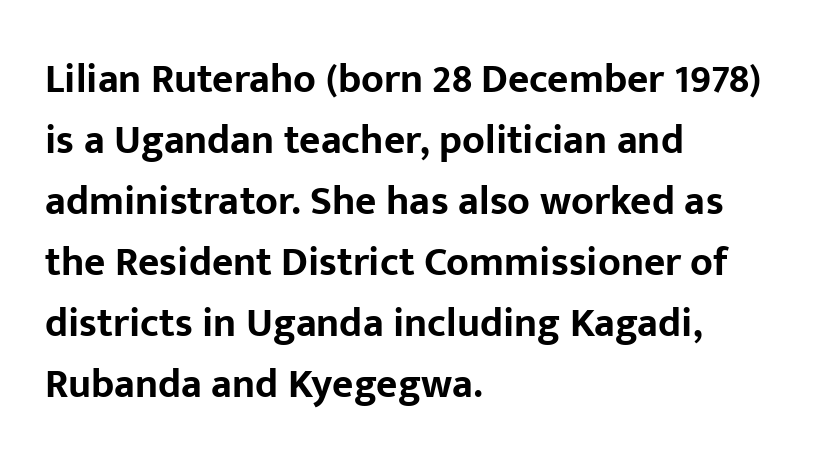
{"serif": "no", "italic": "no", "bold": "yes", "weight": "bold", "width": "normal", "stroke_contrast": "low", "x_height": "medium", "monospaced": "no", "underline": "no", "align": "left", "line_spacing": "normal", "line_spacing_ratio": 1.49, "letter_spacing": "normal", "letter_spacing_em": 0.0, "glyph_px": 41}
